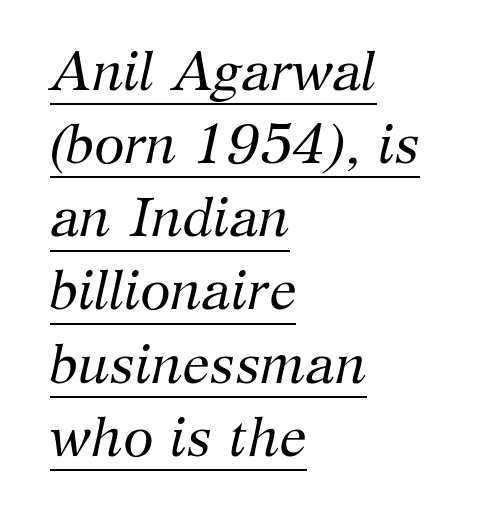
Does the type have serifs? Yes, each stem ends in a small foot. No extra tracking has been applied to these lines. The face used here is proportionally spaced, like ordinary book or web type. The lines in this sample share a left origin and differ only in where they stop. Underlining? Definitely there. This sample keeps an unexceptional amount of space between lines.
